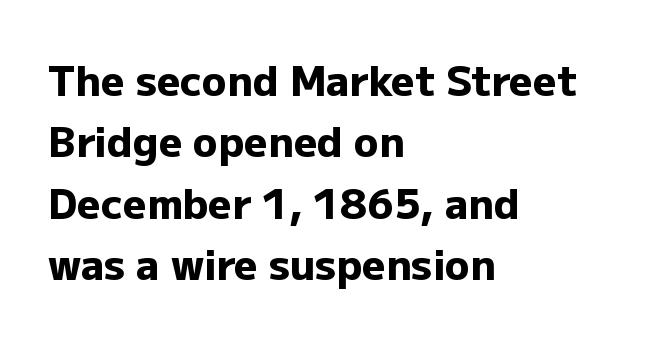
In terms of posture, this sample is upright. Look at the tracking — it's just the regular setting, nothing added. Compared with an ordinary text face, these strokes are far heavier — a full bold. The glyphs in this specimen are sans serif. You could not count columns in this text — the font is proportionally spaced. Anything drawn beneath the words? Only blank space.
